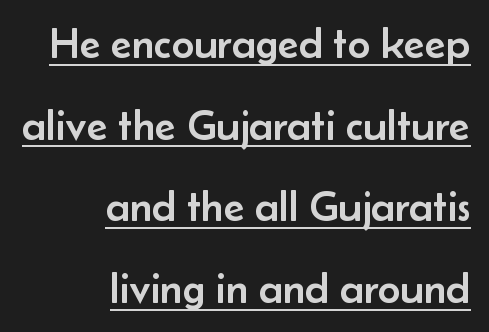
The face used here is proportionally spaced, like ordinary book or web type. This sample uses a sans-serif face. Horizontally, the lines are justified to the trailing edge only. The horizontal fit of the characters is conventional and even. Rendered with straight, roman letterforms.
